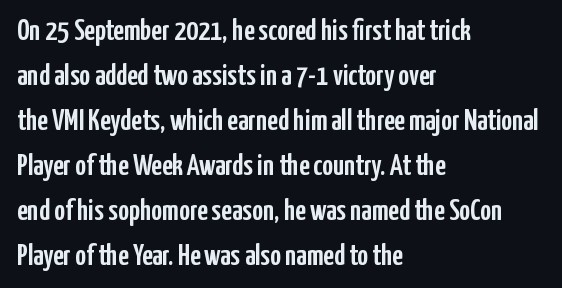
{"serif": "no", "italic": "no", "width": "condensed", "stroke_contrast": "low", "x_height": "medium", "monospaced": "no", "underline": "no", "align": "left", "line_spacing": "normal", "line_spacing_ratio": 1.5, "letter_spacing": "normal", "letter_spacing_em": 0.0, "glyph_px": 30}
